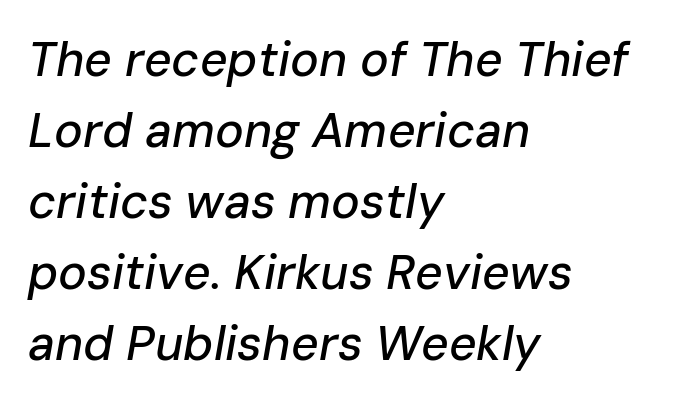
Here the designer chose a conventional face with non-uniform glyph widths. Each word holds together tightly as a unit, with standard inter-letter gaps. The specimen omits any rule beneath the text block's lines. Is the block centered? No — it sits flush against the left margin. The rows are spaced the way most documents space them. Characters are canted at an angle relative to the baseline's perpendicular.
